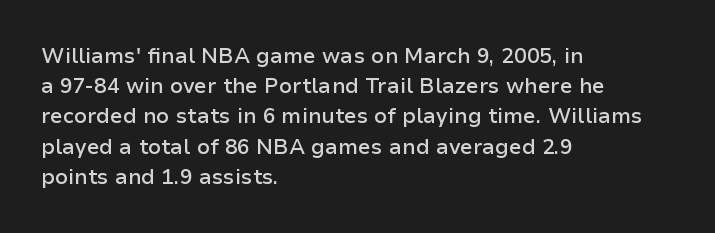
{"italic": "no", "bold": "semi", "underline": "no", "align": "left", "line_spacing": "normal", "line_spacing_ratio": 1.44, "letter_spacing": "normal", "letter_spacing_em": 0.0, "glyph_px": 21}
